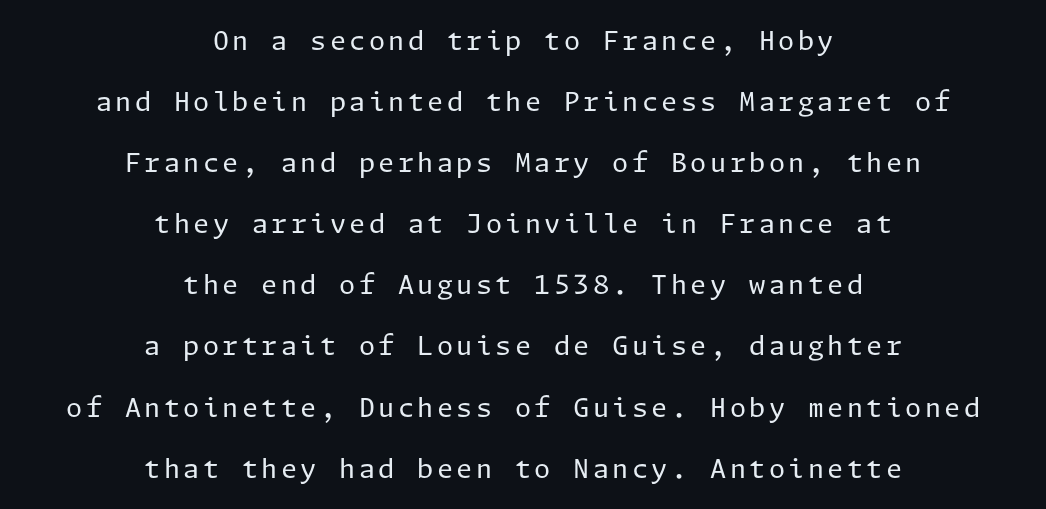
The image shows 26 px text type, upright; set centered, loose line spacing (2.35x), not underlined.
